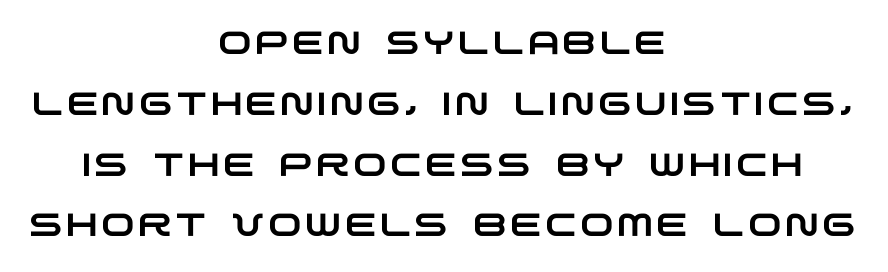
The image shows 32 px wide sans-serif type; set centered, loose line spacing (1.9x), not underlined; low stroke contrast and a large x-height.
